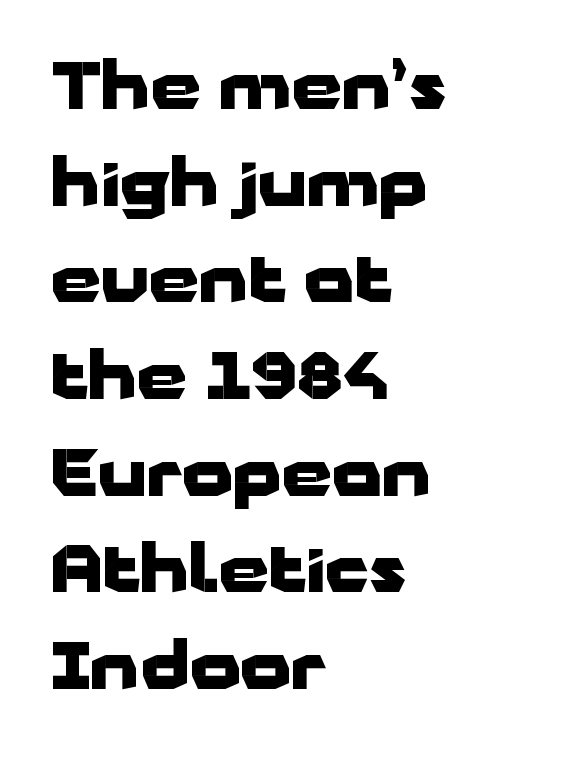
Q: Is the text bold? A: Yes.
Q: Is the text italic (slanted)? A: No, it is upright.
Q: Is the typeface a serif or a sans-serif typeface? A: Sans-serif.
Q: Is the text underlined? A: No.
Q: How is the paragraph aligned? A: Left-aligned.
Q: Is the spacing between letters normal or unusually wide? A: Normal.
Q: Is the spacing between lines tight, normal or loose? A: Normal.
Q: Width (condensed, normal, or wide)? A: Wide.
Q: Stroke contrast? A: Low.
Q: x-height? A: Medium.
Q: Monospaced? A: No.
